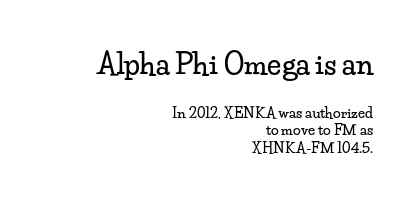
{"serif": "yes", "italic": "no", "width": "wide", "stroke_contrast": "low", "x_height": "small", "monospaced": "no", "underline": "no", "align": "right", "line_spacing": "normal", "line_spacing_ratio": 1.26, "letter_spacing": "normal", "letter_spacing_em": 0.0, "larger_block": "first", "size_ratio": 2.0, "glyph_px": 28}
